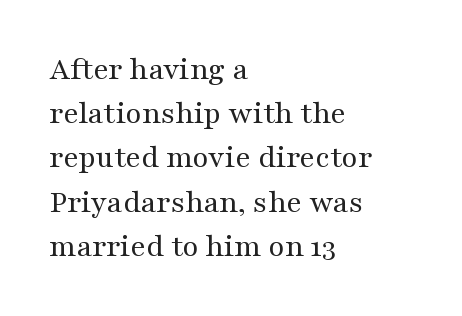
The image shows 33 px regular-weight, wide serif type, upright; set left-aligned, normal line spacing (1.34x), normal letter spacing, not underlined; medium stroke contrast and a medium x-height.
